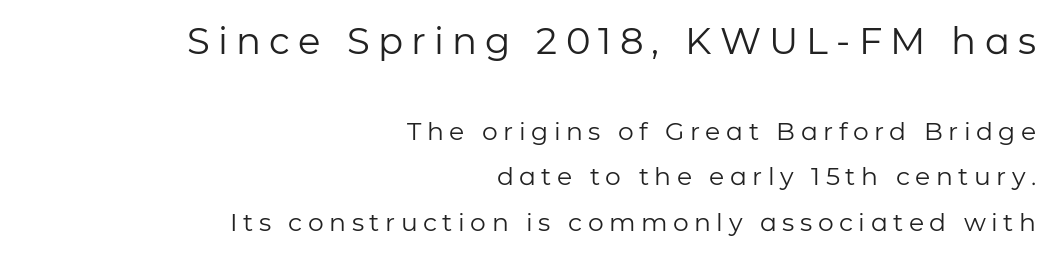
Letters rest on an invisible, unmarked baseline. A light-to-regular cut is what we see here. Nope, not italic — everything's standing straight. Each line ends at the same right margin while the left side varies. Loose tracking; the words dissolve into strings of separated letters.
